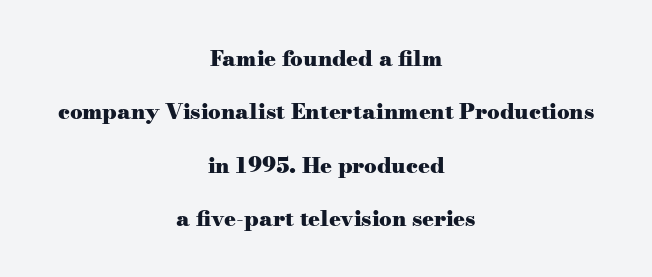
Q: Is the text bold? A: Yes.
Q: Is the text italic (slanted)? A: No, it is upright.
Q: Is the text underlined? A: No.
Q: How is the paragraph aligned? A: Centered.
Q: Is the spacing between letters normal or unusually wide? A: Normal.
Q: Is the spacing between lines tight, normal or loose? A: Loose.
